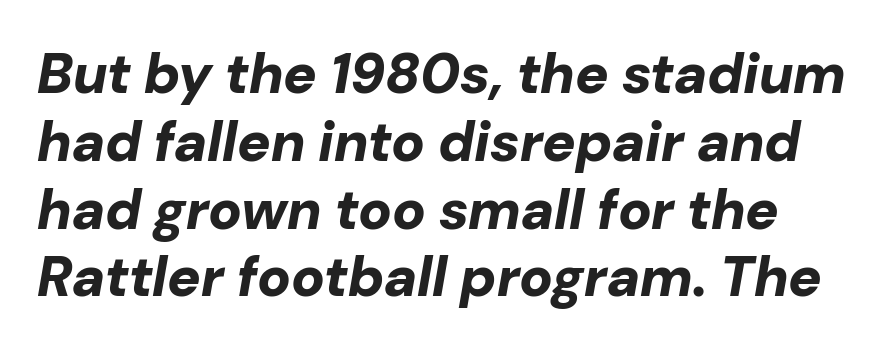
{"italic": "yes", "lean": "right", "slant_degrees": 10, "bold": "yes", "weight": "bold", "width": "normal", "stroke_contrast": "low", "x_height": "medium", "monospaced": "no", "underline": "no", "line_spacing_ratio": 1.21, "letter_spacing": "normal", "letter_spacing_em": 0.0, "glyph_px": 56}
